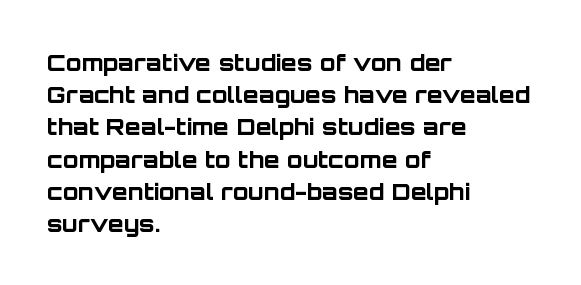
{"italic": "no", "bold": "yes", "underline": "no", "align": "left", "line_spacing": "normal", "line_spacing_ratio": 1.4, "letter_spacing": "normal", "letter_spacing_em": 0.0, "glyph_px": 23}
